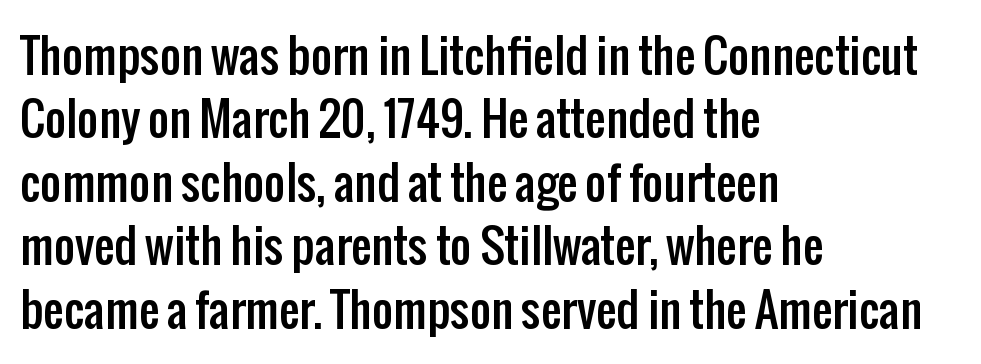
{"serif": "no", "italic": "no", "width": "condensed", "stroke_contrast": "low", "x_height": "medium", "monospaced": "no", "underline": "no", "align": "left", "line_spacing": "normal", "line_spacing_ratio": 1.38, "letter_spacing": "normal", "letter_spacing_em": 0.0, "glyph_px": 46}
